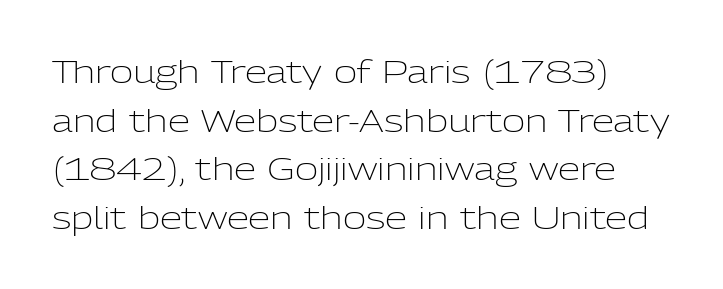
{"serif": "no", "italic": "no", "bold": "no", "weight": "light", "width": "normal", "stroke_contrast": "low", "x_height": "medium", "monospaced": "no", "underline": "no", "line_spacing": "normal", "line_spacing_ratio": 1.52, "letter_spacing": "normal", "letter_spacing_em": 0.0, "glyph_px": 32}
